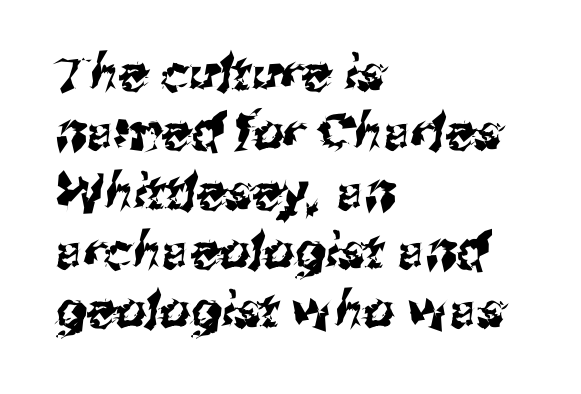
The image shows 49 px sans-serif type; set left-aligned, line spacing 1.21x, normal letter spacing, not underlined; medium stroke contrast and a medium x-height.
